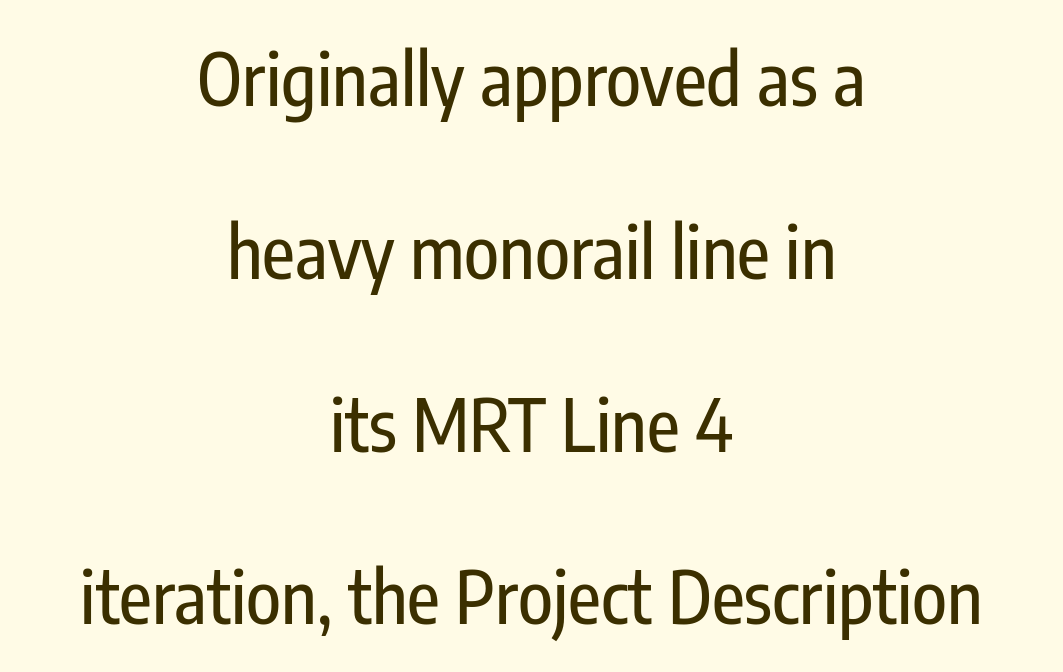
{"serif": "no", "italic": "no", "width": "condensed", "stroke_contrast": "low", "x_height": "medium", "monospaced": "no", "underline": "no", "align": "center", "line_spacing": "loose", "line_spacing_ratio": 2.4, "letter_spacing": "normal", "letter_spacing_em": 0.0, "glyph_px": 72}
